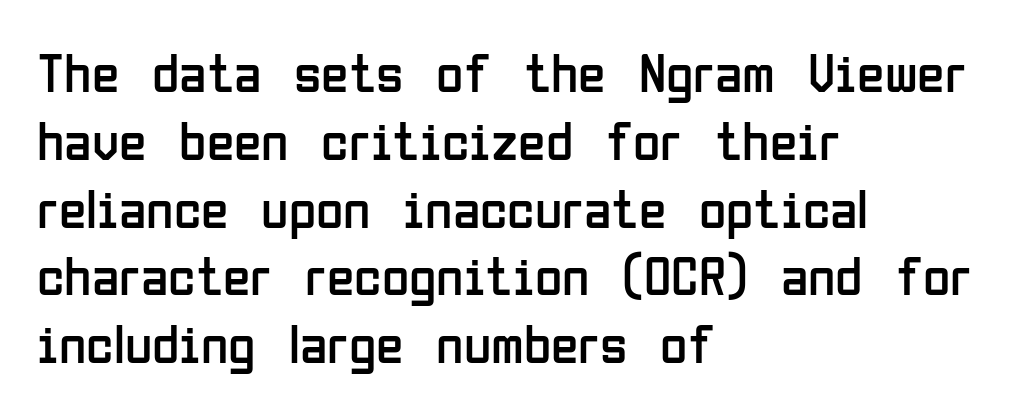
{"serif": "no", "italic": "no", "bold": "no", "weight": "regular", "width": "condensed", "stroke_contrast": "low", "x_height": "medium", "monospaced": "no", "underline": "no", "align": "left", "line_spacing_ratio": 1.21, "letter_spacing": "normal", "letter_spacing_em": 0.0, "glyph_px": 56}
